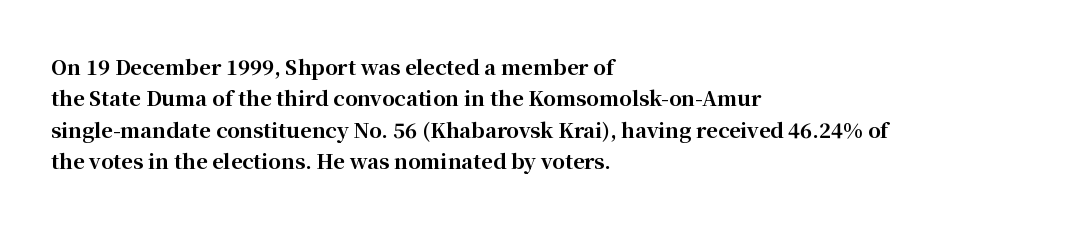
The image shows 20 px bold type, upright; set left-aligned, normal line spacing (1.57x), normal letter spacing, not underlined.
